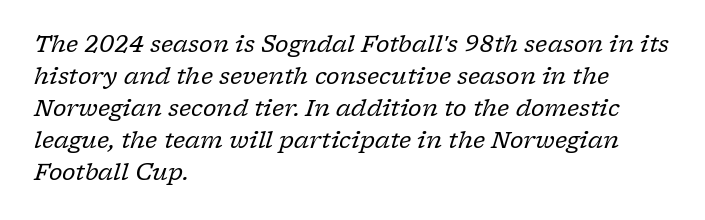
The image shows 23 px text type, italic (leaning right); set left-aligned, normal line spacing (1.39x), normal letter spacing, not underlined.
